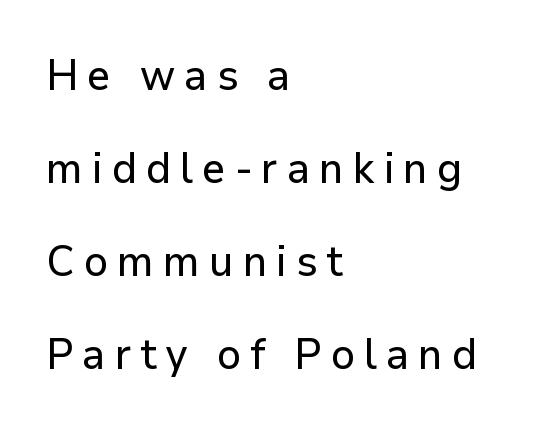
The image shows 43 px sans-serif type, upright; set left-aligned, loose line spacing (2.16x), unusually wide letter spacing (+0.21 em), not underlined; low stroke contrast and a medium x-height.
